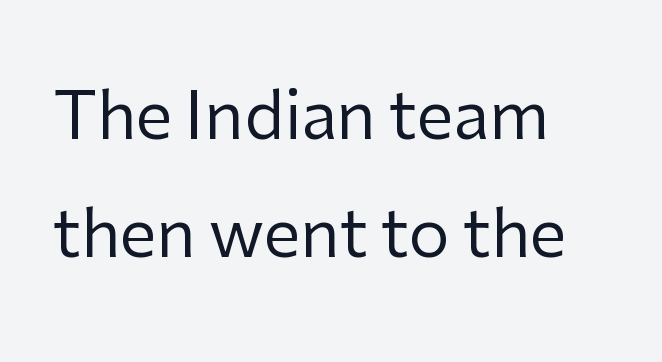
The image shows 65 px regular-weight sans-serif type, upright; set left-aligned, line spacing 1.82x, normal letter spacing, not underlined; low stroke contrast and a medium x-height.
